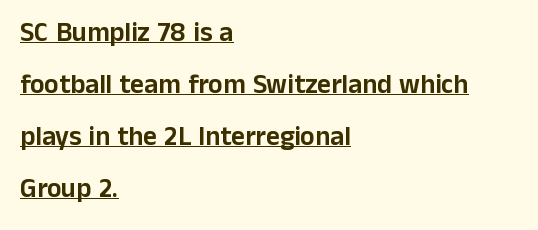
Which margin do the lines hug? The left one — the right edge is uneven. Vertical spacing — loose. Each line of the rendering has a horizontal stroke beneath the glyphs. These lines were composed using upright roman letters. Glyph-to-glyph distance matches everyday printed text.
